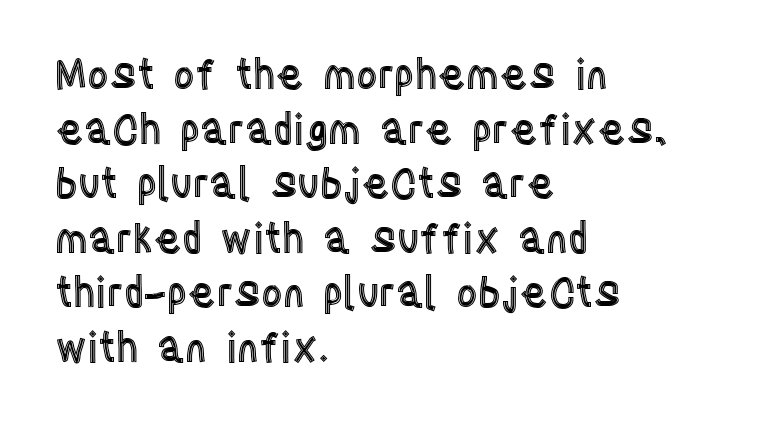
{"italic": "no", "width": "condensed", "x_height": "large", "monospaced": "no", "underline": "no", "align": "left", "line_spacing": "normal", "line_spacing_ratio": 1.33, "letter_spacing": "normal", "letter_spacing_em": 0.0, "glyph_px": 41}
